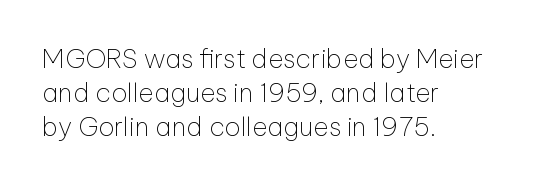
Descenders are the only things crossing below the line. Vertical strokes here are truly vertical. Compared with typical paragraphs, the rows here are spaced about the same. The setting favours the left margin, as ordinary paragraphs usually do.
